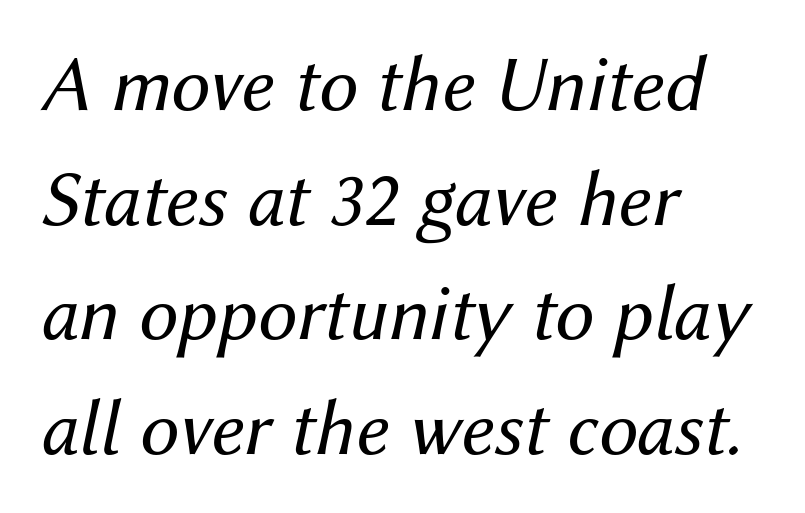
Q: Is the text bold? A: No.
Q: Is the text italic (slanted)? A: Yes, it leans right by about 12 degrees.
Q: Is the text underlined? A: No.
Q: How is the paragraph aligned? A: Left-aligned.
Q: Is the spacing between letters normal or unusually wide? A: Normal.
Q: Is the spacing between lines tight, normal or loose? A: Normal.
Q: Width (condensed, normal, or wide)? A: Normal.
Q: Stroke contrast? A: Medium.
Q: x-height? A: Medium.
Q: Monospaced? A: No.
